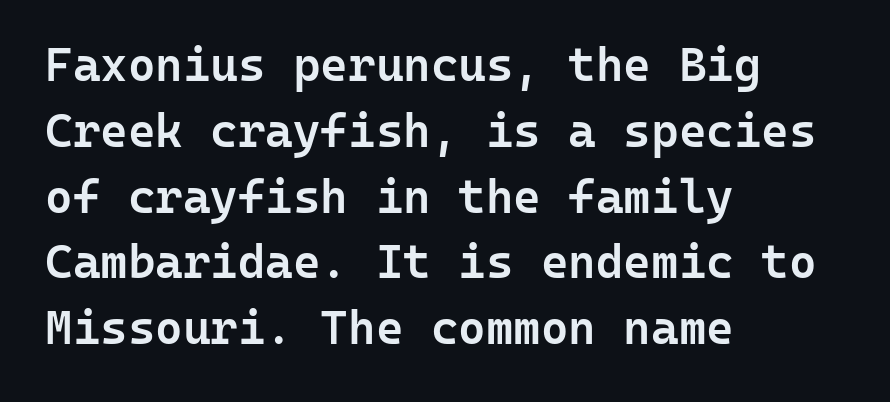
Q: Is the text bold? A: Semi-bold.
Q: Is the text italic (slanted)? A: No, it is upright.
Q: Is the typeface a serif or a sans-serif typeface? A: Sans-serif.
Q: Is the text underlined? A: No.
Q: How is the paragraph aligned? A: Left-aligned.
Q: Is the spacing between letters normal or unusually wide? A: Normal.
Q: Is the spacing between lines tight, normal or loose? A: Normal.
Q: Width (condensed, normal, or wide)? A: Normal.
Q: Stroke contrast? A: Low.
Q: x-height? A: Medium.
Q: Monospaced? A: Yes.
